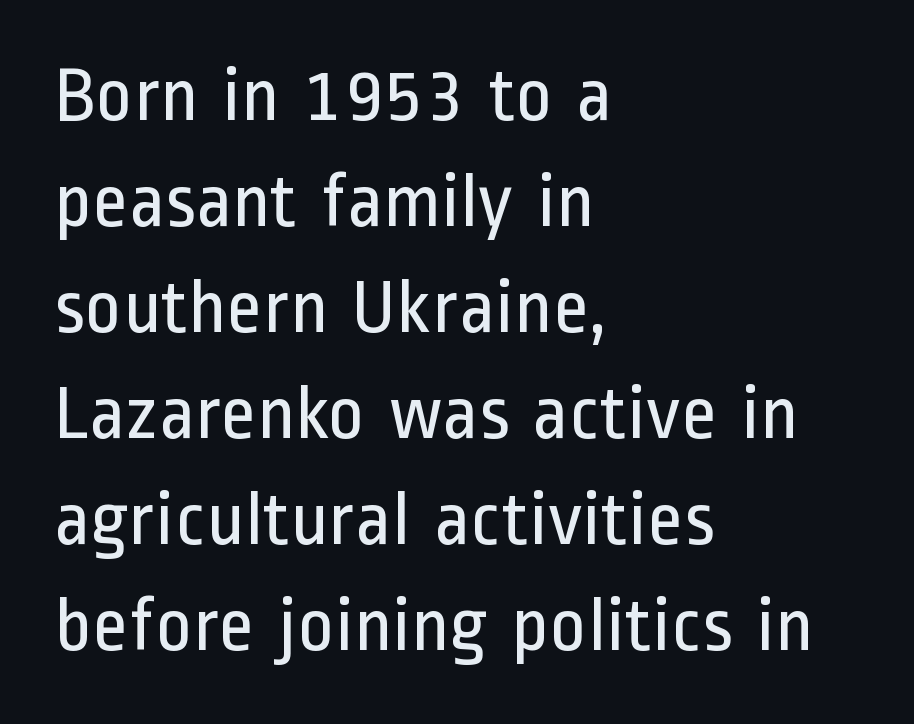
Q: Is the text bold? A: No.
Q: Is the text italic (slanted)? A: No, it is upright.
Q: Is the typeface a serif or a sans-serif typeface? A: Sans-serif.
Q: Is the text underlined? A: No.
Q: How is the paragraph aligned? A: Left-aligned.
Q: Is the spacing between letters normal or unusually wide? A: Normal.
Q: Is the spacing between lines tight, normal or loose? A: Normal.
Q: Width (condensed, normal, or wide)? A: Condensed.
Q: Stroke contrast? A: Low.
Q: x-height? A: Medium.
Q: Monospaced? A: No.
